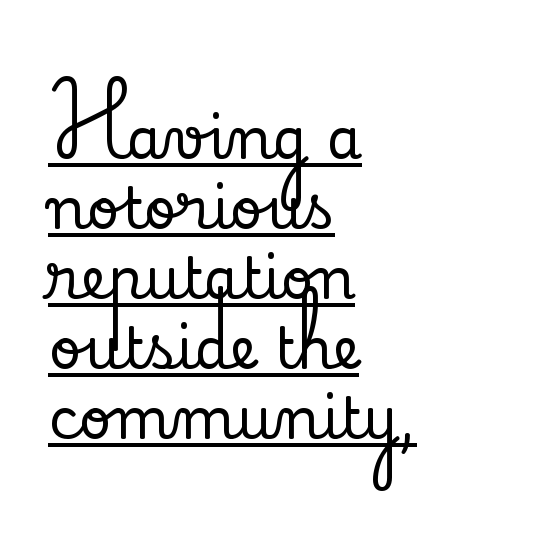
The image shows 57 px serif type, upright; set left-aligned, line spacing 1.23x, normal letter spacing, underlined; low stroke contrast and a small x-height.
